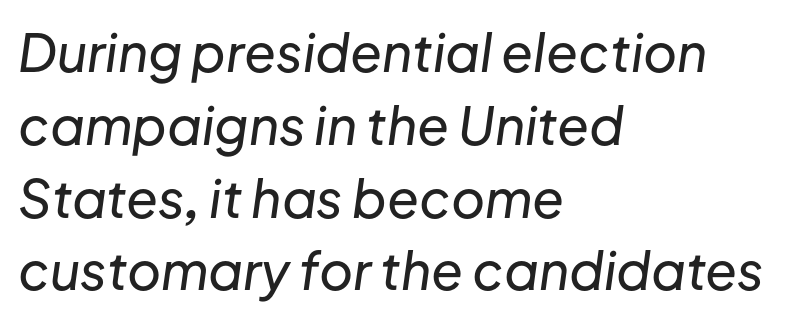
Each row of text sits above clean, open space. Compared with ordinary roman type, these characters are visibly tilted. Is there much room between lines? A standard amount, neither cramped nor airy. Do the characters align in a grid? No, the font is proportional.
